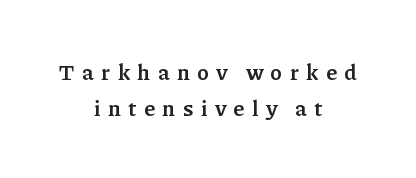
Q: Is the text bold? A: Yes.
Q: Is the text italic (slanted)? A: No, it is upright.
Q: Is the text underlined? A: No.
Q: How is the paragraph aligned? A: Centered.
Q: Is the spacing between letters normal or unusually wide? A: Unusually wide.
Q: Is the spacing between lines tight, normal or loose? A: Normal.
